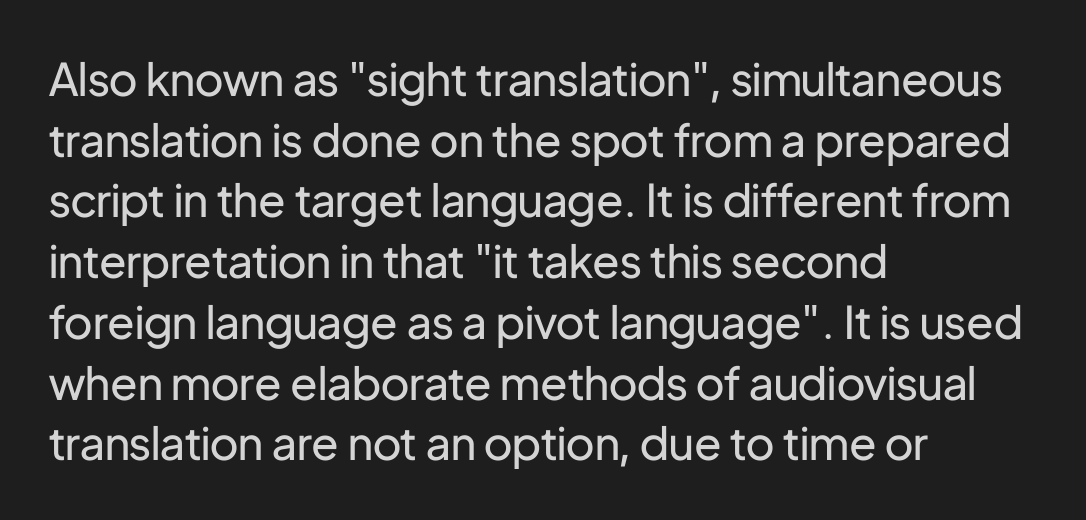
Character widths vary here, with narrow letters taking less room than wide ones. The passage shown has conventional tracking throughout. If you drew a ruler down the left edge, every line would touch it. In terms of leading, this rendering sits right in the middle.
